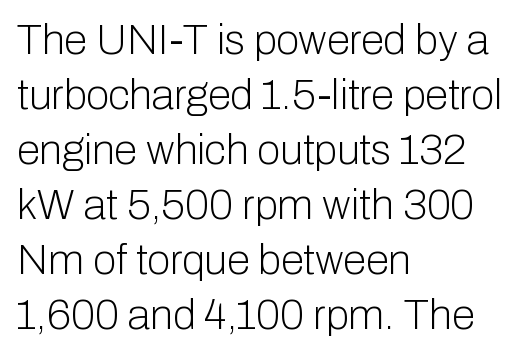
{"serif": "no", "italic": "no", "bold": "no", "weight": "light", "width": "normal", "stroke_contrast": "low", "x_height": "medium", "monospaced": "no", "underline": "no", "align": "left", "line_spacing": "normal", "line_spacing_ratio": 1.31, "letter_spacing": "normal", "letter_spacing_em": 0.0, "glyph_px": 42}
